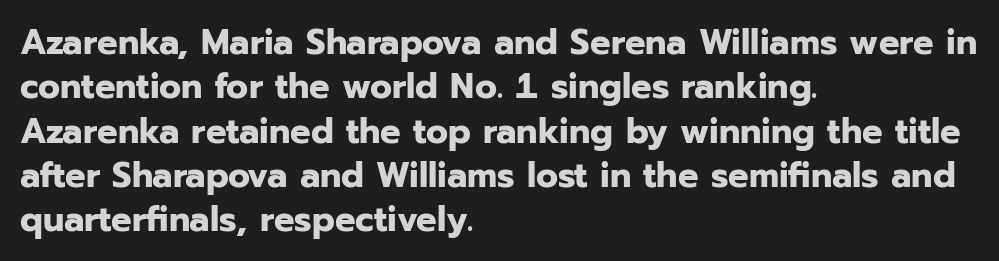
{"serif": "no", "italic": "no", "bold": "yes", "weight": "bold", "width": "normal", "stroke_contrast": "low", "x_height": "medium", "monospaced": "no", "underline": "no", "align": "left", "line_spacing_ratio": 1.23, "letter_spacing": "normal", "letter_spacing_em": 0.0, "glyph_px": 36}
